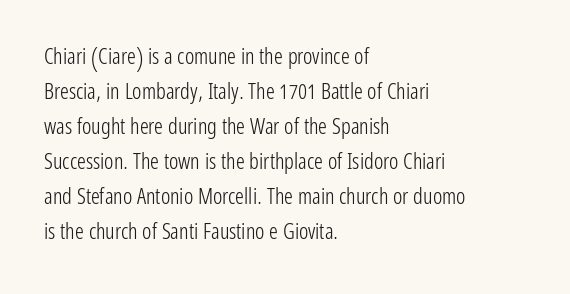
Q: Is the text bold? A: No.
Q: Is the text italic (slanted)? A: No, it is upright.
Q: Is the text underlined? A: No.
Q: How is the paragraph aligned? A: Left-aligned.
Q: Is the spacing between letters normal or unusually wide? A: Normal.
Q: Is the spacing between lines tight, normal or loose? A: Normal.
